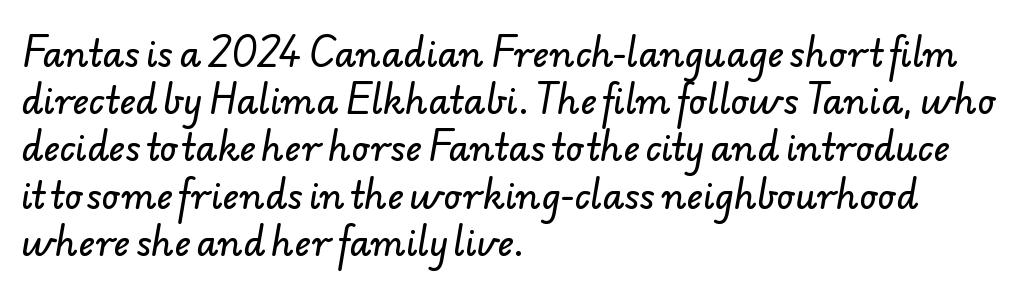
Q: Is the typeface a serif or a sans-serif typeface? A: Sans-serif.
Q: Is the text underlined? A: No.
Q: How is the paragraph aligned? A: Left-aligned.
Q: Is the spacing between letters normal or unusually wide? A: Normal.
Q: Is the spacing between lines tight, normal or loose? A: Normal.
Q: Width (condensed, normal, or wide)? A: Normal.
Q: Stroke contrast? A: Low.
Q: x-height? A: Small.
Q: Monospaced? A: No.
